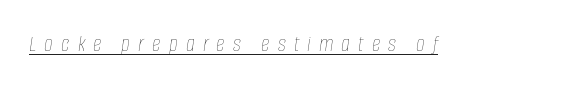
The image shows 24 px text type, italic (leaning right); set unusually wide letter spacing (+0.34 em), underlined.
